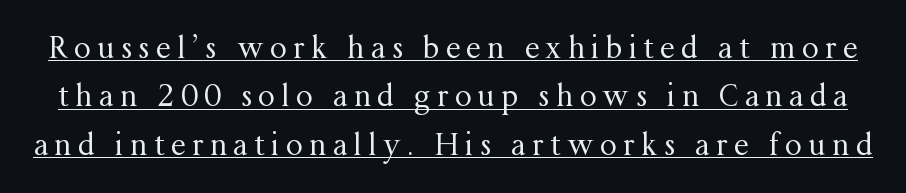
The image shows 30 px regular-weight serif type, upright; set normal line spacing (1.61x), unusually wide letter spacing (+0.21 em), underlined; medium stroke contrast and a medium x-height.
